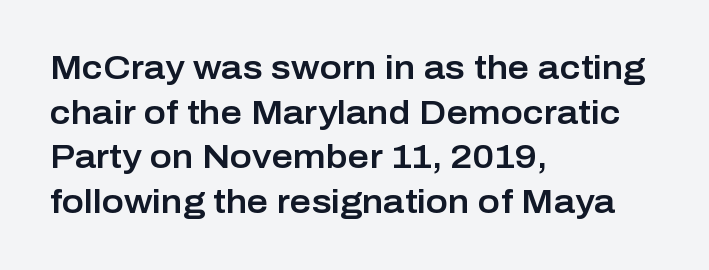
{"serif": "no", "italic": "no", "width": "normal", "stroke_contrast": "low", "x_height": "medium", "monospaced": "no", "underline": "no", "align": "left", "line_spacing": "normal", "line_spacing_ratio": 1.35, "letter_spacing": "normal", "letter_spacing_em": 0.0, "glyph_px": 33}
